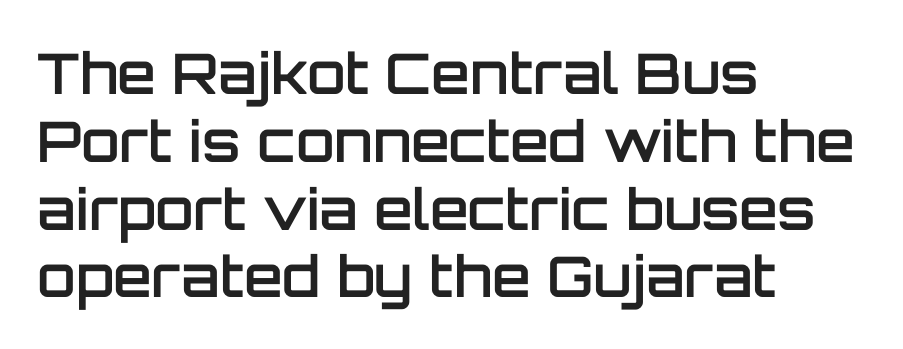
Observe the absence of serifs on each vertical stroke in this sample. This sample uses an upright cut, with every glyph sitting square on the baseline. Spacing verdict: proportional, widths tailored to each character. Characters follow at the spacing the type designer built in. These words are printed semibold, heavier than regular yet not bold.
